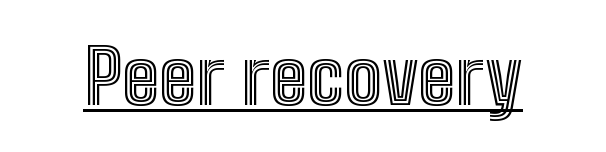
{"italic": "no", "width": "condensed", "x_height": "medium", "monospaced": "no", "underline": "yes", "letter_spacing": "normal", "letter_spacing_em": 0.0, "glyph_px": 76}
